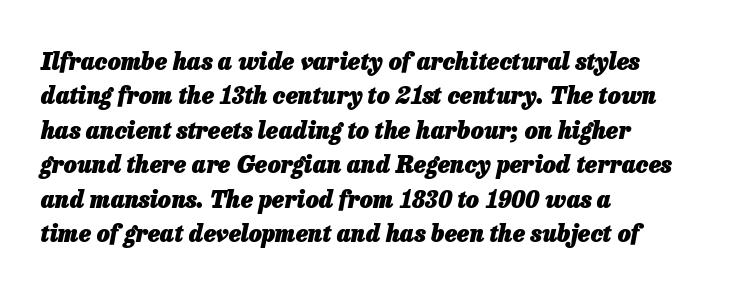
{"italic": "yes", "lean": "right", "slant_degrees": 13, "bold": "yes", "underline": "no", "align": "left", "line_spacing": "normal", "line_spacing_ratio": 1.5, "letter_spacing": "normal", "letter_spacing_em": 0.0, "glyph_px": 23}
